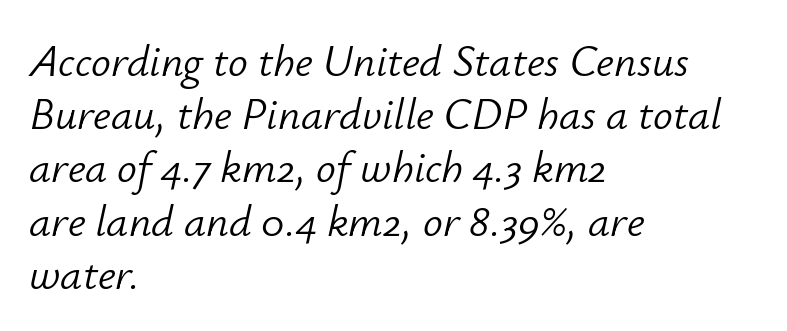
{"italic": "yes", "lean": "right", "slant_degrees": 12, "bold": "no", "weight": "light", "width": "normal", "stroke_contrast": "low", "x_height": "small", "monospaced": "no", "underline": "no", "align": "left", "line_spacing_ratio": 1.21, "letter_spacing": "normal", "letter_spacing_em": 0.0, "glyph_px": 44}
